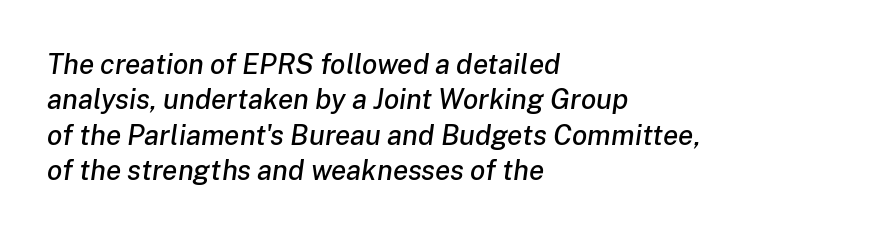
{"italic": "yes", "lean": "right", "slant_degrees": 8, "width": "normal", "stroke_contrast": "low", "x_height": "medium", "monospaced": "no", "underline": "no", "align": "left", "line_spacing": "normal", "line_spacing_ratio": 1.26, "letter_spacing": "normal", "letter_spacing_em": 0.0, "glyph_px": 28}
